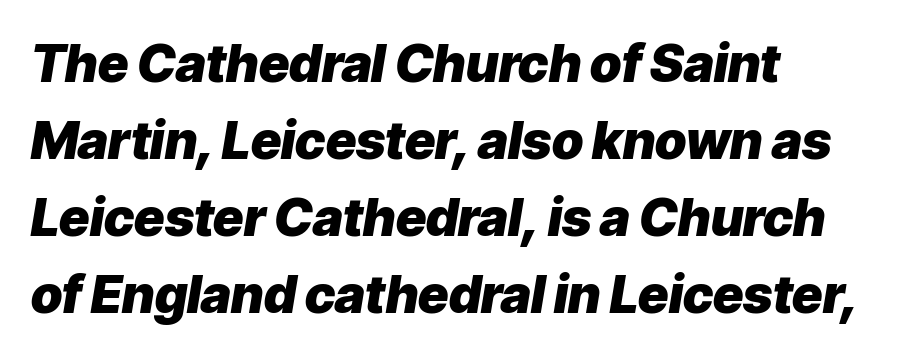
Q: Is the text bold? A: Yes.
Q: Is the text italic (slanted)? A: Yes, it leans right by about 9 degrees.
Q: Is the text underlined? A: No.
Q: How is the paragraph aligned? A: Left-aligned.
Q: Is the spacing between letters normal or unusually wide? A: Normal.
Q: Is the spacing between lines tight, normal or loose? A: Normal.
Q: Width (condensed, normal, or wide)? A: Normal.
Q: Stroke contrast? A: Low.
Q: x-height? A: Medium.
Q: Monospaced? A: No.
